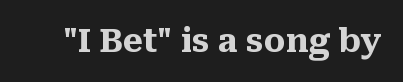
The image shows 32 px heavy serif type, upright; set normal letter spacing, not underlined; medium stroke contrast and a medium x-height.
